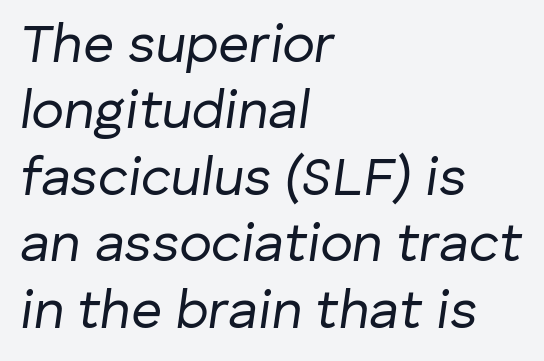
{"italic": "yes", "lean": "right", "slant_degrees": 8, "bold": "no", "weight": "regular", "width": "normal", "stroke_contrast": "low", "x_height": "medium", "monospaced": "no", "underline": "no", "align": "left", "line_spacing_ratio": 1.23, "letter_spacing": "normal", "letter_spacing_em": 0.0, "glyph_px": 54}
